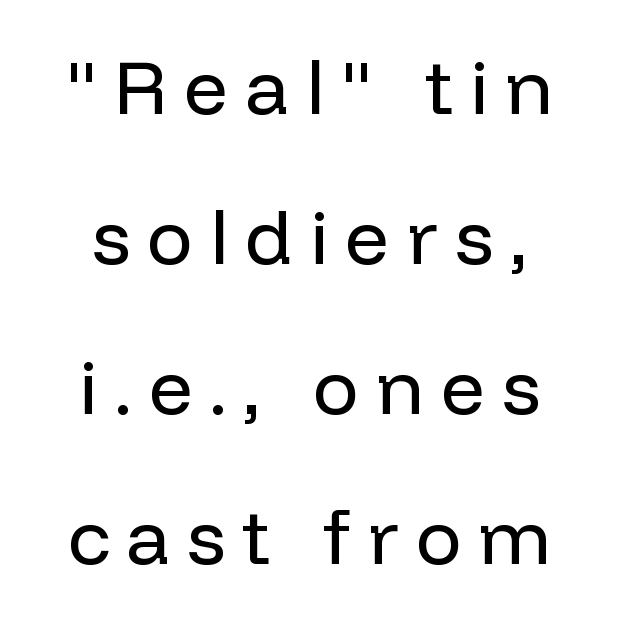
This is sans-serif lettering, the kind often seen on screens and signage. Inter-character spacing is expanded well beyond the font's built-in metrics. The letters advance in unequal steps, a hallmark of proportional type. The strokes carry an ordinary text weight at most.
